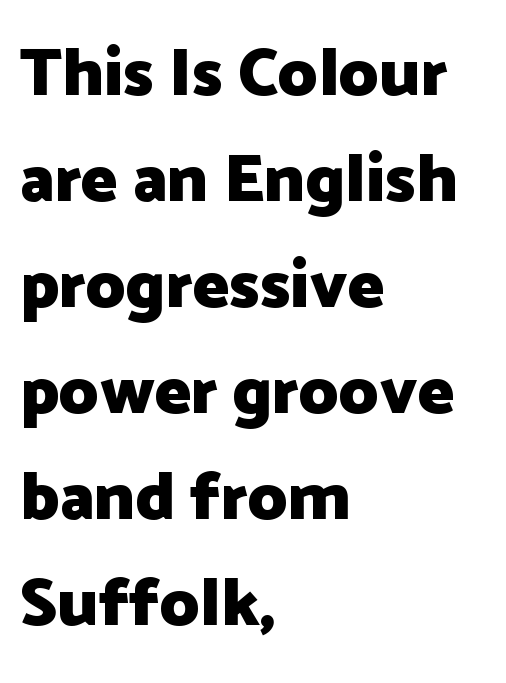
One-word summary of the alignment: left. Here the designer chose a conventional face with non-uniform glyph widths. Nobody drew a line under any word here. Each word holds together tightly as a unit, with standard inter-letter gaps. The rendering uses a bold face; every stroke is thick and dark.
